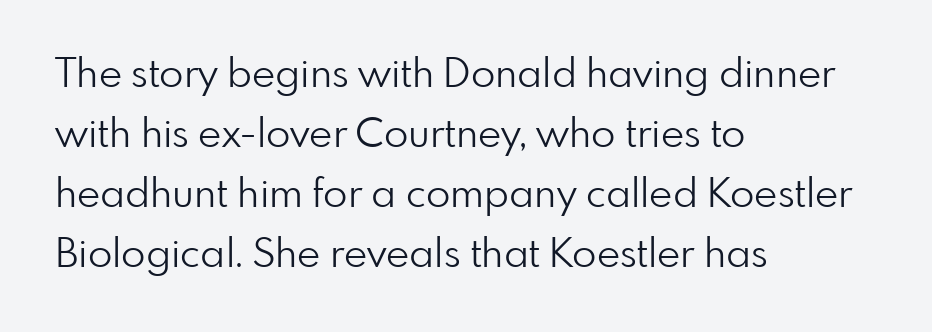
The letters carry no serifs — their stems end cleanly without finishing strokes. The horizontal fit of the characters is conventional and even. Weight: not bold — regular or lighter. Visually the block forms a straight wall on the left and a jagged coastline on the right.
